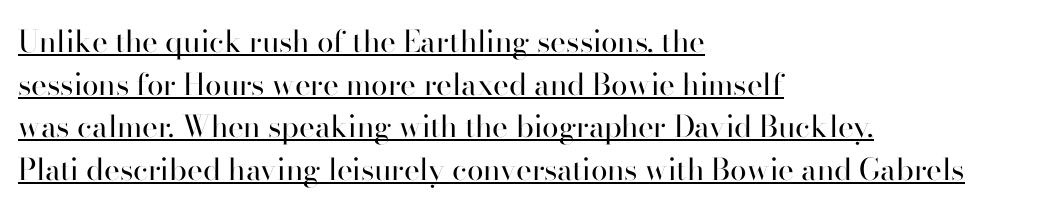
The image shows 30 px regular-weight sans-serif type, upright; set left-aligned, normal line spacing (1.42x), normal letter spacing, underlined; high stroke contrast and a small x-height.
